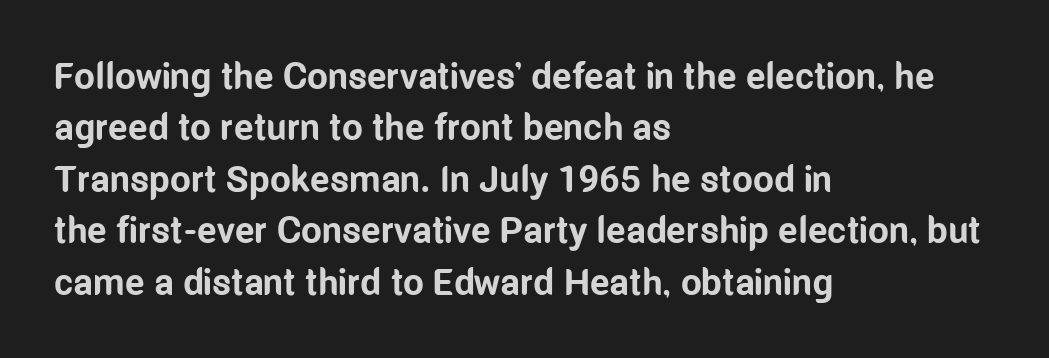
Words float on clear page, feet unadorned. The glyphs in this specimen are sans serif. You could not count columns in this text — the font is proportionally spaced. The lettering holds an erect, upright posture throughout. On the weight axis this lands at bold, roughly 700.
